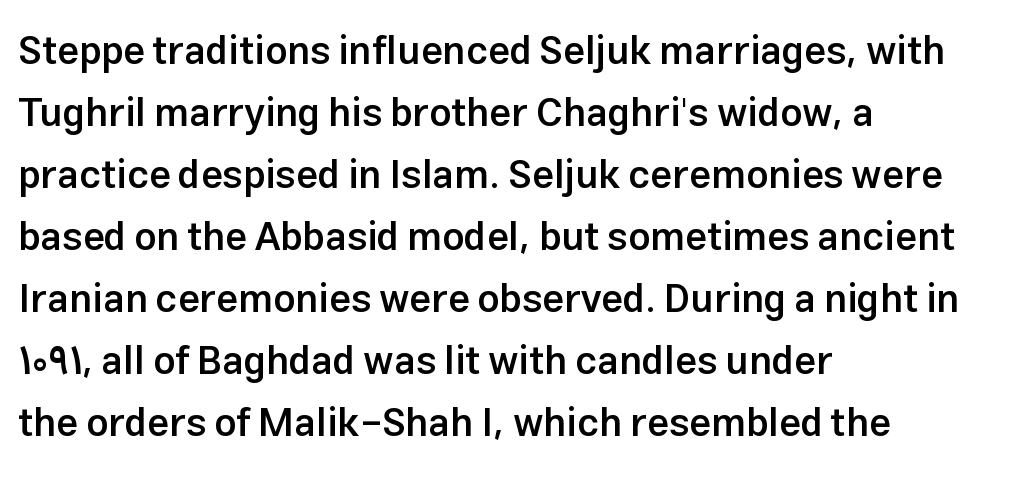
Q: Is the text bold? A: Semi-bold.
Q: Is the text italic (slanted)? A: No, it is upright.
Q: Is the typeface a serif or a sans-serif typeface? A: Sans-serif.
Q: Is the text underlined? A: No.
Q: How is the paragraph aligned? A: Left-aligned.
Q: Is the spacing between letters normal or unusually wide? A: Normal.
Q: Is the spacing between lines tight, normal or loose? A: Normal.
Q: Width (condensed, normal, or wide)? A: Normal.
Q: Stroke contrast? A: Low.
Q: x-height? A: Medium.
Q: Monospaced? A: No.
